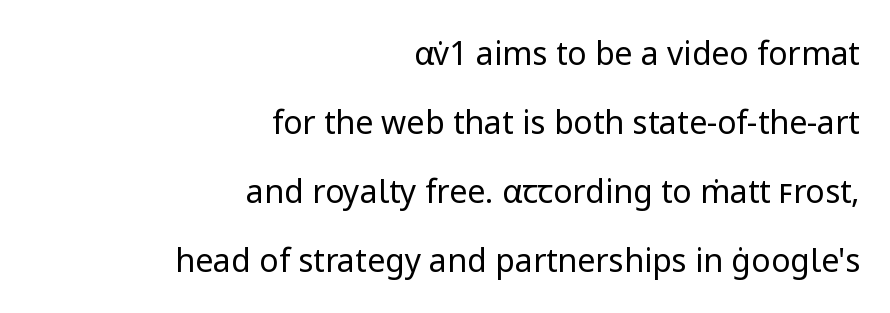
Lines of text with bare space underneath. In terms of letterspacing, this is plain default setting. A typesetter would call this leading open, well beyond the default. The passage shown is not bold in any degree.
